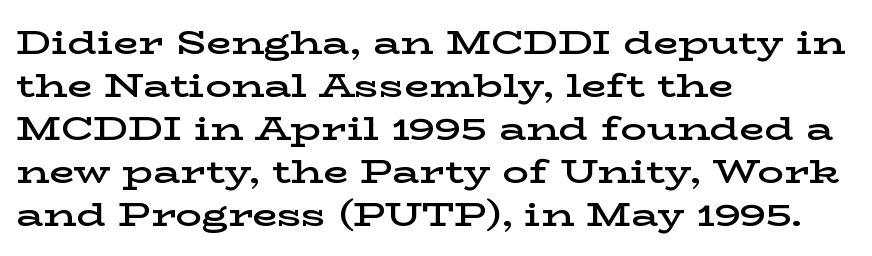
Any mark beneath the type? The region is blank. The setting favours the left margin, as ordinary paragraphs usually do. The letters advance in unequal steps, a hallmark of proportional type. In terms of letterform style, serifs are clearly present. Each new line begins a customary step beneath the previous one. The letterforms sit shoulder to shoulder at normal distance.
